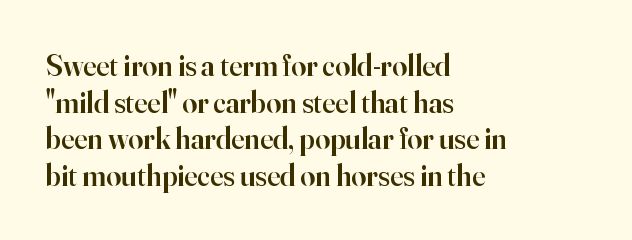
{"serif": "yes", "italic": "no", "bold": "semi", "weight": "semibold", "width": "normal", "stroke_contrast": "high", "x_height": "small", "monospaced": "no", "underline": "no", "align": "left", "line_spacing_ratio": 1.22, "letter_spacing": "normal", "letter_spacing_em": 0.0, "glyph_px": 30}
